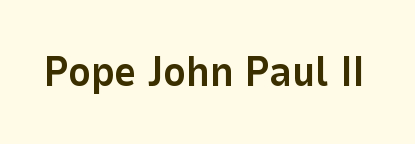
Q: Is the text bold? A: Yes.
Q: Is the text italic (slanted)? A: No, it is upright.
Q: Is the typeface a serif or a sans-serif typeface? A: Sans-serif.
Q: Is the text underlined? A: No.
Q: Is the spacing between letters normal or unusually wide? A: Normal.
Q: Width (condensed, normal, or wide)? A: Normal.
Q: Stroke contrast? A: Low.
Q: x-height? A: Medium.
Q: Monospaced? A: No.
